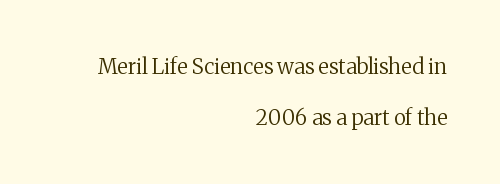
The image shows 21 px text type, upright; set right-aligned, loose line spacing (2.41x), normal letter spacing, not underlined.
